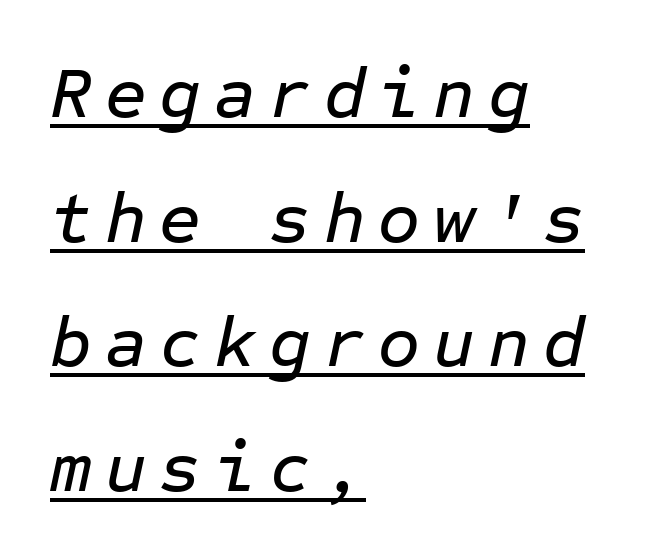
Q: Is the text italic (slanted)? A: Yes, it leans right by about 12 degrees.
Q: Is the text underlined? A: Yes.
Q: How is the paragraph aligned? A: Left-aligned.
Q: Width (condensed, normal, or wide)? A: Normal.
Q: Stroke contrast? A: Low.
Q: x-height? A: Medium.
Q: Monospaced? A: Yes.
